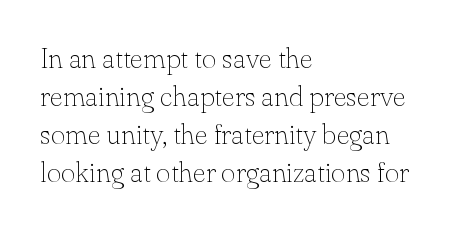
{"serif": "yes", "italic": "no", "bold": "no", "weight": "thin", "width": "normal", "stroke_contrast": "low", "x_height": "small", "monospaced": "no", "underline": "no", "align": "left", "line_spacing": "normal", "line_spacing_ratio": 1.36, "letter_spacing": "normal", "letter_spacing_em": 0.0, "glyph_px": 28}
